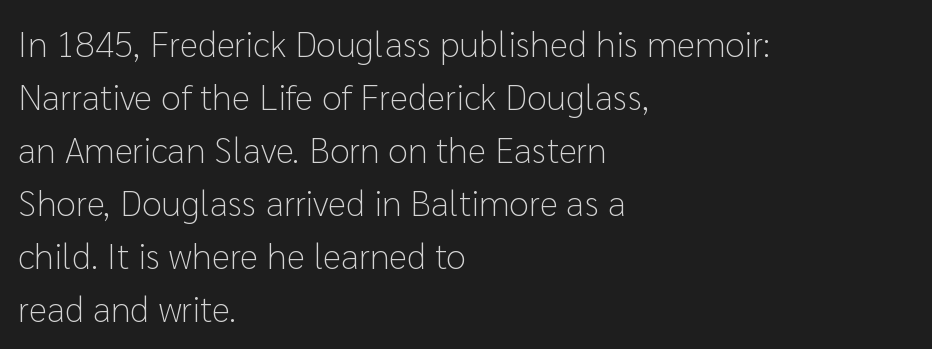
The image shows 36 px light sans-serif type, upright; set left-aligned, normal line spacing (1.47x), normal letter spacing, not underlined; low stroke contrast and a medium x-height.
